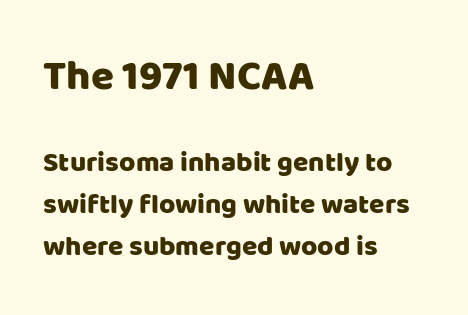
This rendering employs a face without finishing strokes, i.e., a sans-serif. A typesetter would call this leading conventional body-copy spacing. Here the glyphs are tracked normally, forming tight word shapes. Unlike italic type, these characters show no tilt at all.
